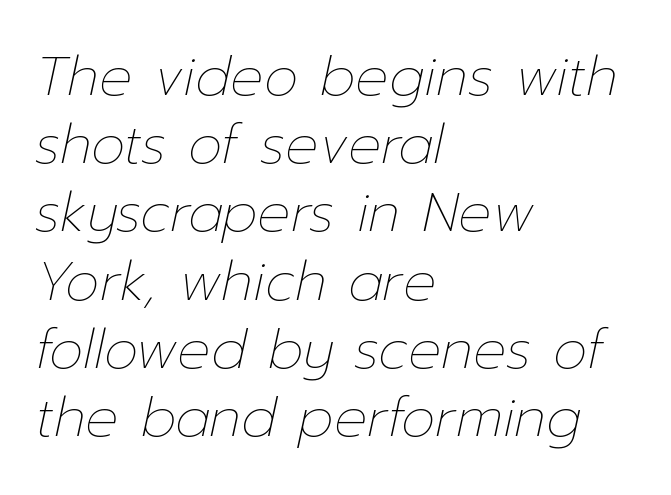
Check the space under the baseline: it is left empty. Each stroke keeps to a modest, everyday thickness or less. Proportional: the letters do not fall into vertical columns. Visually the block forms a straight wall on the left and a jagged coastline on the right. Notice how the stems are inclined rather than vertical — that's the hallmark of italics.
